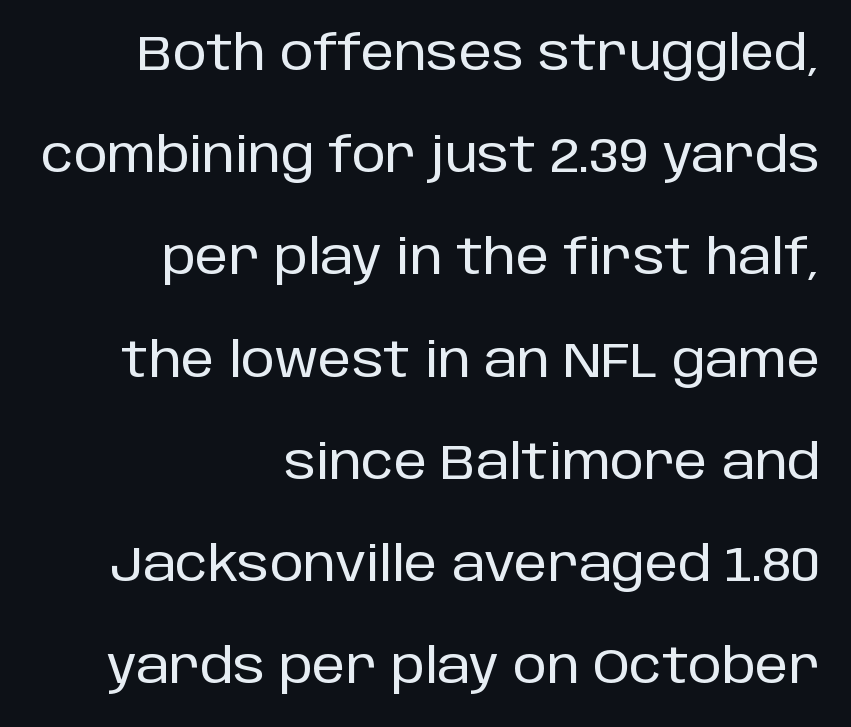
Q: Is the text italic (slanted)? A: No, it is upright.
Q: Is the typeface a serif or a sans-serif typeface? A: Sans-serif.
Q: Is the text underlined? A: No.
Q: How is the paragraph aligned? A: Right-aligned.
Q: Is the spacing between letters normal or unusually wide? A: Normal.
Q: Is the spacing between lines tight, normal or loose? A: Loose.
Q: Width (condensed, normal, or wide)? A: Normal.
Q: Stroke contrast? A: Low.
Q: x-height? A: Large.
Q: Monospaced? A: No.
